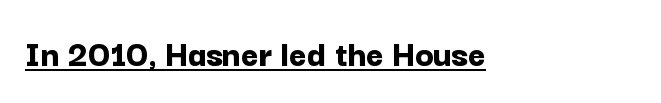
Quick note: underline on. Nope, not italic — everything's standing straight. Think of a printed novel: that variable character pitch is what you see here. Tracking value appears to be zero — textbook default spacing. Weight check: bold — yes, fully. Classification — sans serif.
